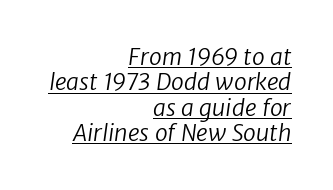
{"bold": "no", "underline": "yes", "align": "right", "line_spacing": "tight", "line_spacing_ratio": 1.1, "letter_spacing": "normal", "letter_spacing_em": 0.0, "glyph_px": 23}
